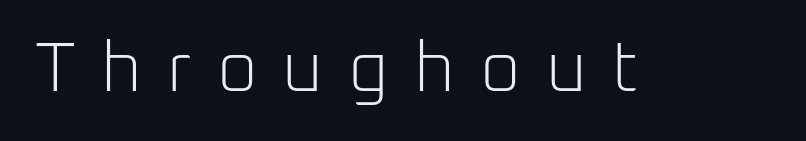
{"serif": "no", "italic": "no", "bold": "no", "weight": "light", "width": "normal", "stroke_contrast": "low", "x_height": "medium", "monospaced": "no", "underline": "no", "letter_spacing": "wide", "letter_spacing_em": 0.36, "glyph_px": 70}
